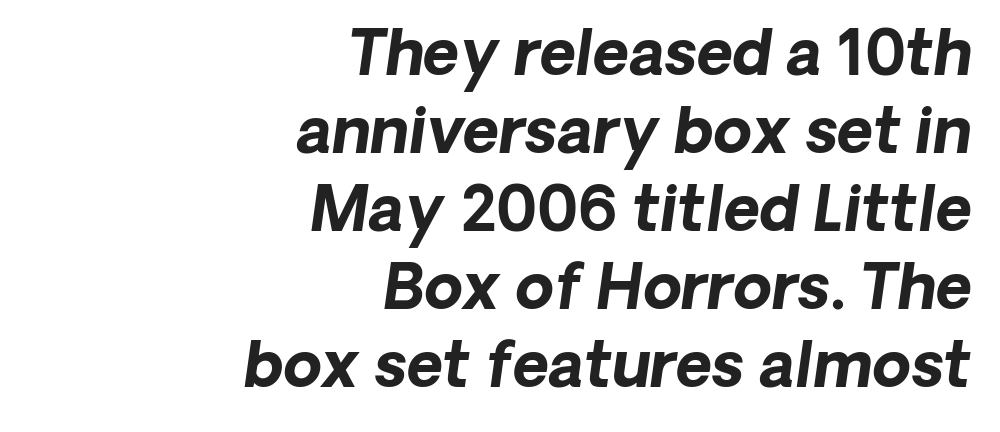
The image shows 62 px bold sans-serif type; set right-aligned, normal line spacing (1.26x), normal letter spacing, not underlined; low stroke contrast and a medium x-height.
